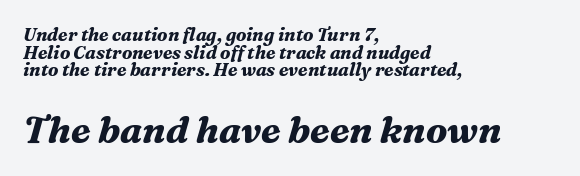
The image shows 37 px bold serif type, italic (leaning right); set left-aligned, tight line spacing (0.98x), normal letter spacing, not underlined; the second (bottom) block is 2.06x larger; medium stroke contrast and a medium x-height.
